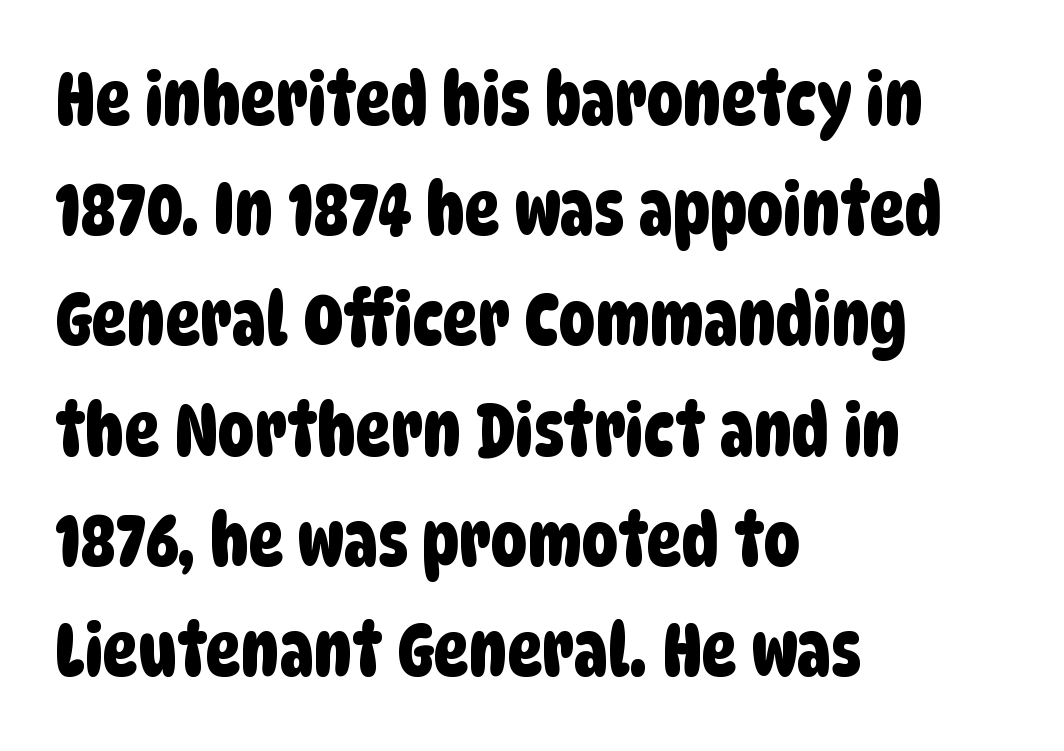
The image shows 73 px condensed sans-serif type; set left-aligned, normal line spacing (1.51x), normal letter spacing, not underlined; low stroke contrast and a large x-height.
